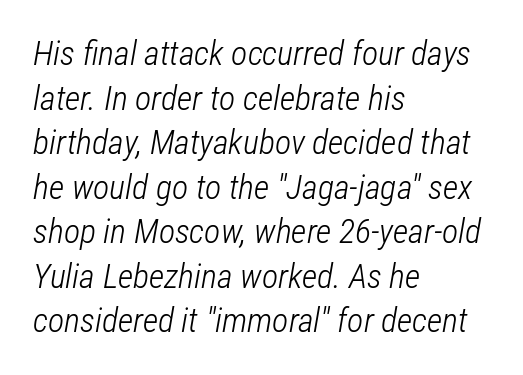
Q: Is the text bold? A: No.
Q: Is the text italic (slanted)? A: Yes, it leans right by about 12 degrees.
Q: Is the text underlined? A: No.
Q: How is the paragraph aligned? A: Left-aligned.
Q: Is the spacing between letters normal or unusually wide? A: Normal.
Q: Is the spacing between lines tight, normal or loose? A: Normal.
Q: Width (condensed, normal, or wide)? A: Condensed.
Q: Stroke contrast? A: Low.
Q: x-height? A: Medium.
Q: Monospaced? A: No.
